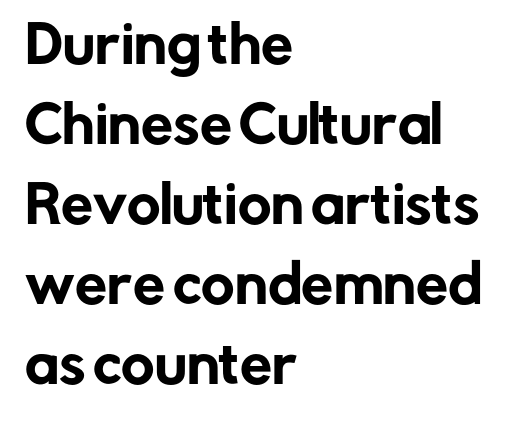
{"serif": "no", "italic": "no", "width": "normal", "stroke_contrast": "low", "x_height": "medium", "monospaced": "no", "underline": "no", "align": "left", "line_spacing": "normal", "line_spacing_ratio": 1.57, "letter_spacing": "normal", "letter_spacing_em": 0.0, "glyph_px": 51}
